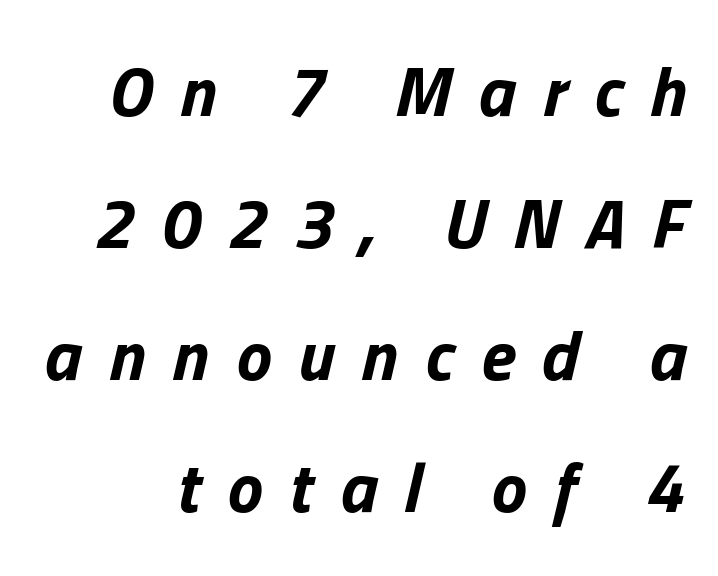
An italicized treatment has been applied to the whole sample. Here the designer chose a conventional face with non-uniform glyph widths. The tracking jumps out immediately: characters are airy and widely separated. Glance below the letters and you will spot only blank space. The glyphs have the mass of a bold cut.
